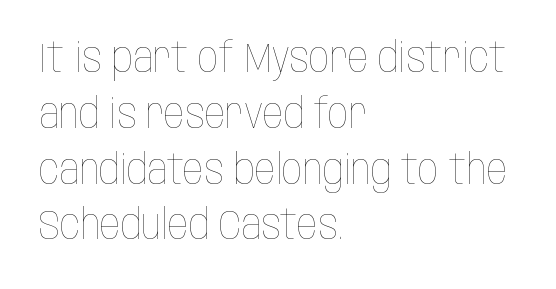
Q: Is the text bold? A: No.
Q: Is the text italic (slanted)? A: No, it is upright.
Q: Is the text underlined? A: No.
Q: How is the paragraph aligned? A: Left-aligned.
Q: Is the spacing between letters normal or unusually wide? A: Normal.
Q: Is the spacing between lines tight, normal or loose? A: Normal.
Q: Width (condensed, normal, or wide)? A: Condensed.
Q: Stroke contrast? A: Low.
Q: x-height? A: Large.
Q: Monospaced? A: No.
